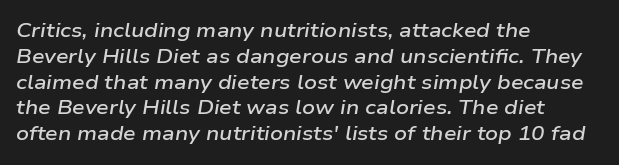
The image shows 20 px text type, italic (leaning right); set left-aligned, normal line spacing (1.29x), normal letter spacing, not underlined.
